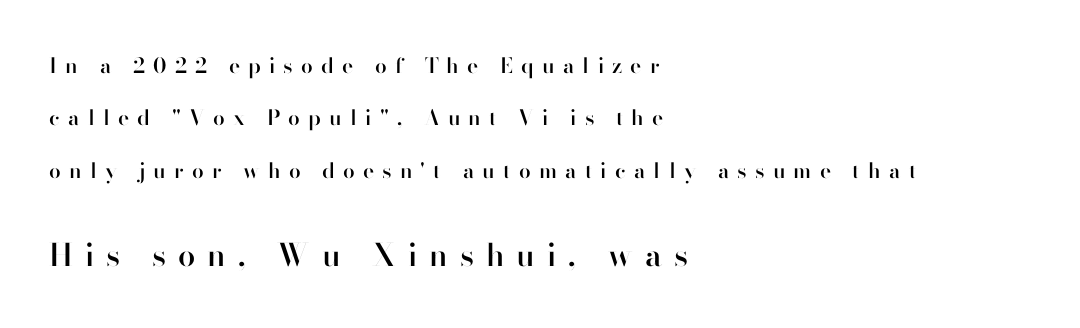
{"serif": "no", "italic": "no", "bold": "semi", "weight": "semibold", "width": "normal", "stroke_contrast": "high", "x_height": "small", "monospaced": "no", "underline": "no", "align": "left", "line_spacing": "loose", "line_spacing_ratio": 2.49, "letter_spacing": "wide", "letter_spacing_em": 0.39, "larger_block": "second", "size_ratio": 1.48, "glyph_px": 31}
